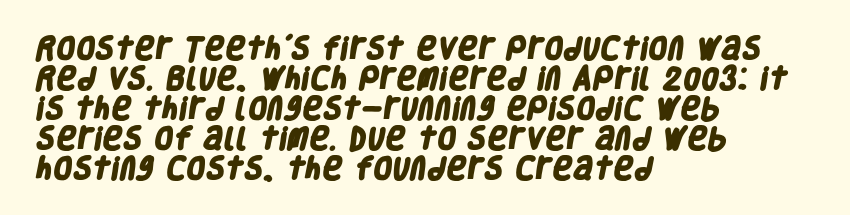
Characters follow at the spacing the type designer built in. Descender tails drop into unmarked territory. Which margin do the lines hug? The left one — the right edge is uneven. Every letter is thick-stroked: bold, no question.
